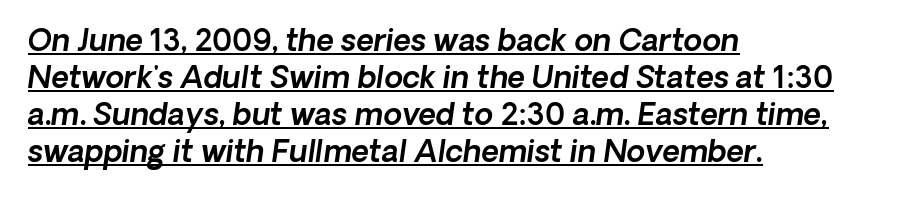
Q: Is the text italic (slanted)? A: Yes, it leans right by about 8 degrees.
Q: Is the text underlined? A: Yes.
Q: How is the paragraph aligned? A: Left-aligned.
Q: Is the spacing between letters normal or unusually wide? A: Normal.
Q: Width (condensed, normal, or wide)? A: Normal.
Q: x-height? A: Medium.
Q: Monospaced? A: No.
